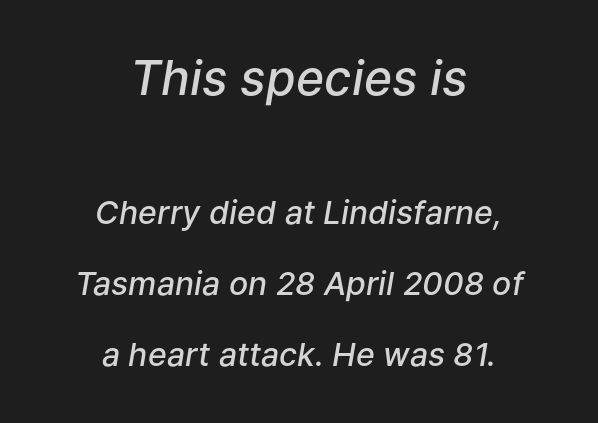
The image shows 48 px semibold type, italic (leaning right); set centered, loose line spacing (2.22x), normal letter spacing, not underlined; the first (top) block is 1.5x larger; low stroke contrast and a medium x-height.
